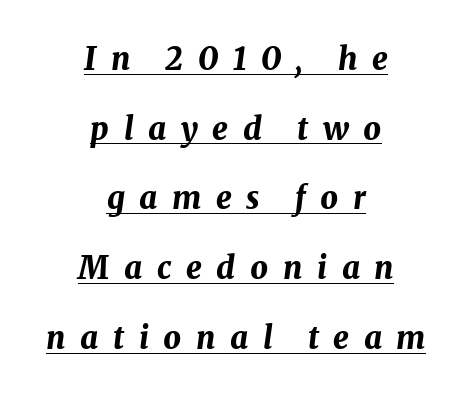
Caption: expanded tracking, letters set apart. Plenty of ink on the page — the face is bold. The string is rendered with underlining switched on. Is the block centered? Yes — each line is placed symmetrically about the middle.
